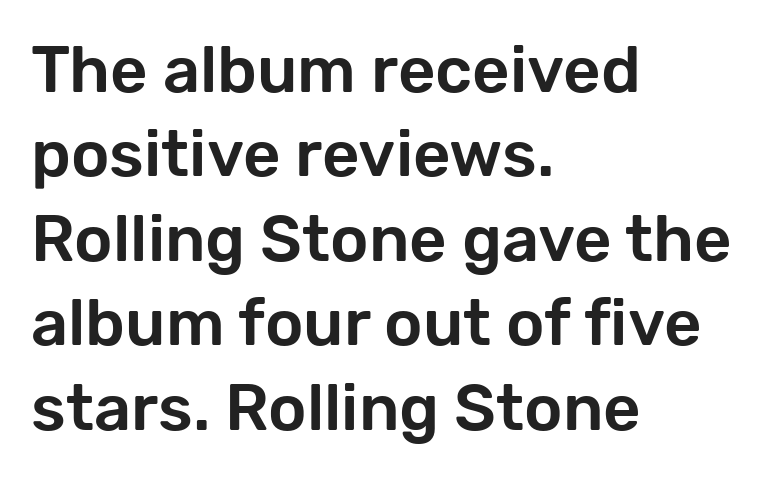
Q: Is the text italic (slanted)? A: No, it is upright.
Q: Is the typeface a serif or a sans-serif typeface? A: Sans-serif.
Q: Is the text underlined? A: No.
Q: How is the paragraph aligned? A: Left-aligned.
Q: Is the spacing between letters normal or unusually wide? A: Normal.
Q: Is the spacing between lines tight, normal or loose? A: Normal.
Q: Width (condensed, normal, or wide)? A: Normal.
Q: Stroke contrast? A: Low.
Q: x-height? A: Medium.
Q: Monospaced? A: No.
